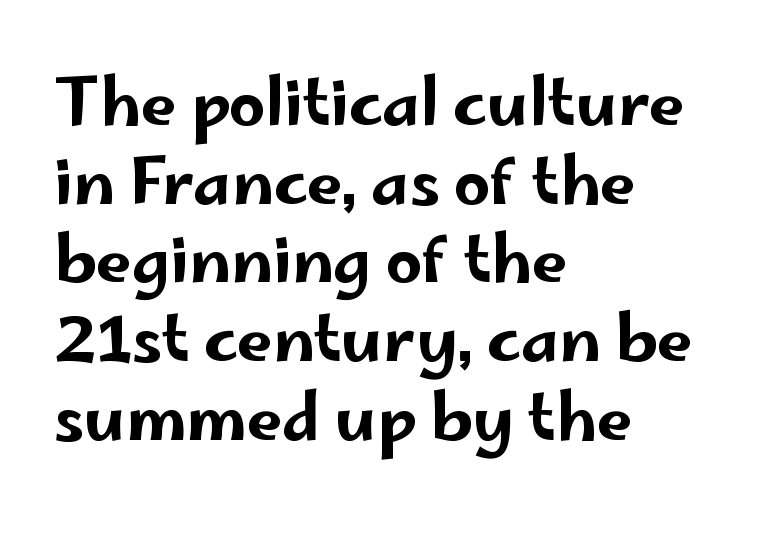
The image shows 64 px wide sans-serif type, upright; set left-aligned, line spacing 1.23x, normal letter spacing, not underlined; low stroke contrast and a small x-height.
